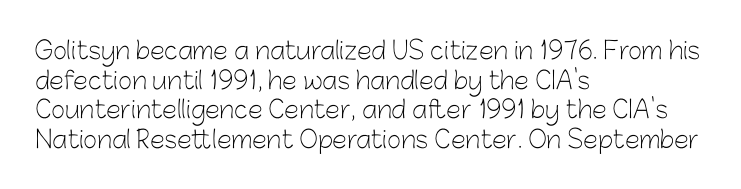
{"italic": "no", "bold": "no", "underline": "no", "align": "left", "line_spacing_ratio": 1.23, "letter_spacing": "normal", "letter_spacing_em": 0.0, "glyph_px": 24}
